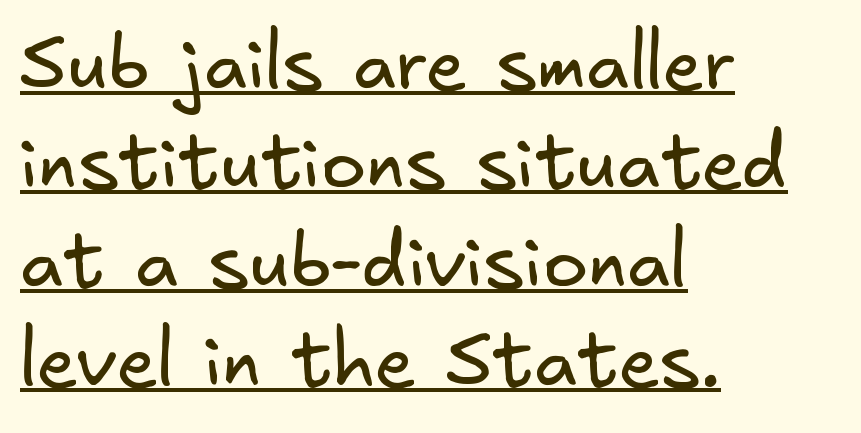
Q: Is the text bold? A: No.
Q: Is the typeface a serif or a sans-serif typeface? A: Sans-serif.
Q: Is the text underlined? A: Yes.
Q: How is the paragraph aligned? A: Left-aligned.
Q: Is the spacing between letters normal or unusually wide? A: Normal.
Q: Is the spacing between lines tight, normal or loose? A: Normal.
Q: Width (condensed, normal, or wide)? A: Normal.
Q: Stroke contrast? A: Low.
Q: x-height? A: Small.
